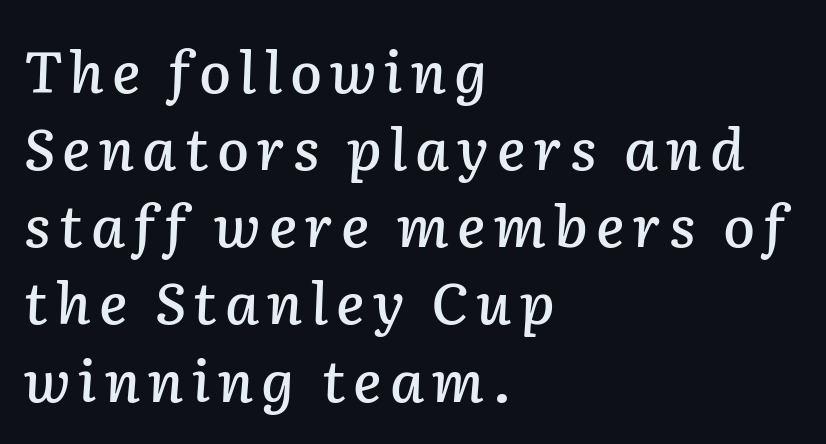
Q: Is the text italic (slanted)? A: Yes, it leans right by about 2 degrees.
Q: Is the text underlined? A: No.
Q: How is the paragraph aligned? A: Left-aligned.
Q: Is the spacing between lines tight, normal or loose? A: Normal.
Q: Width (condensed, normal, or wide)? A: Normal.
Q: Stroke contrast? A: Low.
Q: x-height? A: Medium.
Q: Monospaced? A: No.
